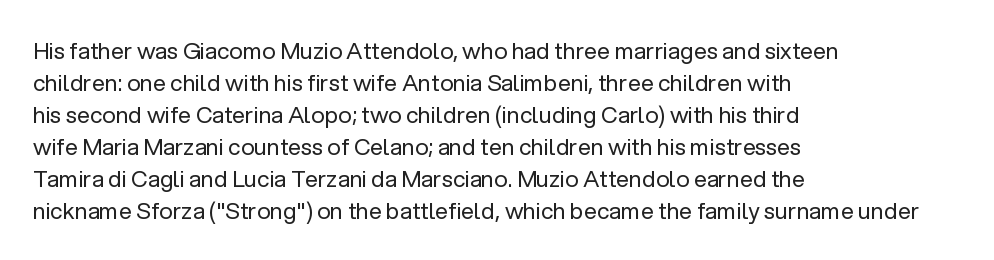
The image shows 23 px text type, upright; set left-aligned, normal line spacing (1.39x), normal letter spacing, not underlined.
